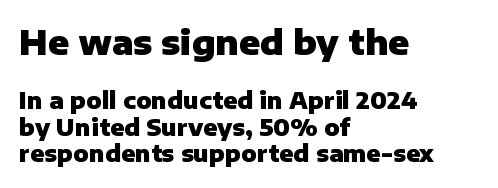
Q: Is the text bold? A: Yes.
Q: Is the text italic (slanted)? A: No, it is upright.
Q: Is the typeface a serif or a sans-serif typeface? A: Sans-serif.
Q: Is the text underlined? A: No.
Q: How is the paragraph aligned? A: Left-aligned.
Q: Is the spacing between letters normal or unusually wide? A: Normal.
Q: Is the spacing between lines tight, normal or loose? A: Tight.
Q: Which block of text is set in a larger size, the first (top) or the second (bottom)? A: The first (top) one.
Q: Width (condensed, normal, or wide)? A: Normal.
Q: Stroke contrast? A: Low.
Q: x-height? A: Medium.
Q: Monospaced? A: No.
